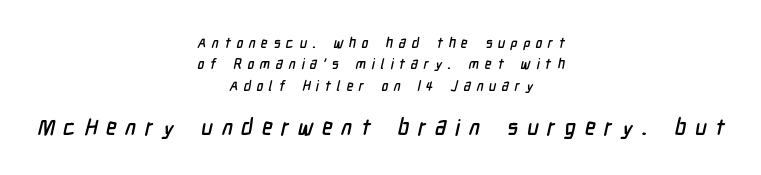
Is the block centered? Yes — each line is placed symmetrically about the middle. Reading top to bottom, the characters get bigger at the block break. Clear beneath every line of the passage. Compared with typical body copy, the letter spacing here is much looser.
